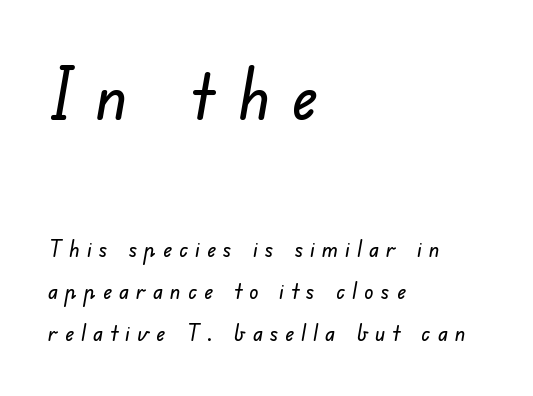
A sans-serif font was chosen for this passage. Proportional: the letters do not fall into vertical columns. Type without underlining. The lines in this sample share a left origin and differ only in where they stop. The more generous point size was reserved for the upper chunk.
